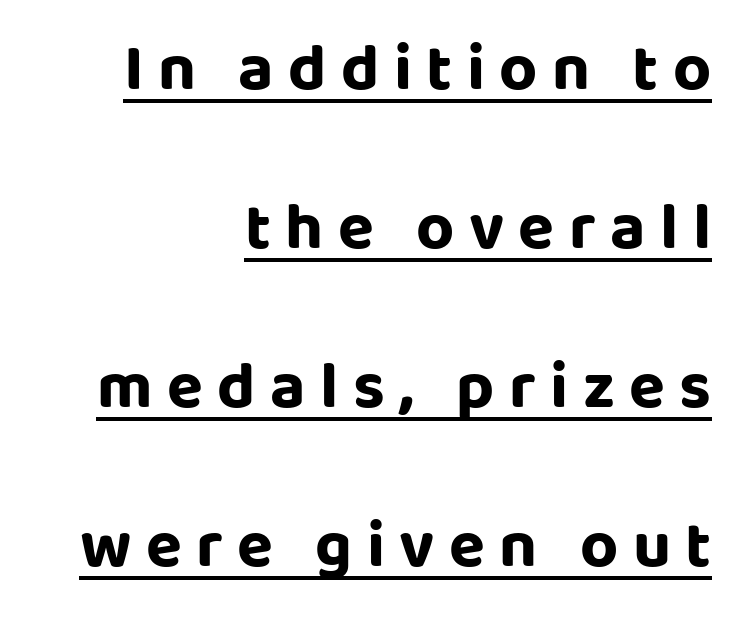
{"serif": "no", "italic": "no", "bold": "yes", "weight": "bold", "width": "normal", "stroke_contrast": "low", "x_height": "large", "monospaced": "no", "underline": "yes", "align": "right", "line_spacing": "loose", "line_spacing_ratio": 2.41, "letter_spacing": "wide", "letter_spacing_em": 0.22, "glyph_px": 66}
